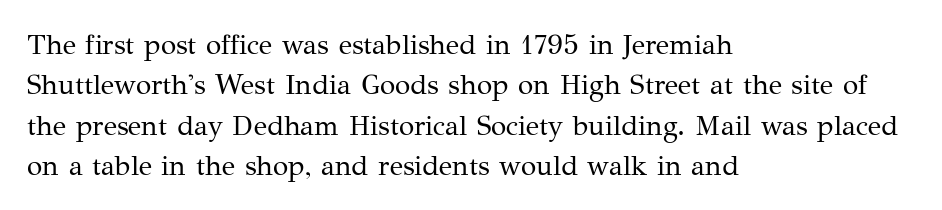
Q: Is the text bold? A: No.
Q: Is the text italic (slanted)? A: No, it is upright.
Q: Is the typeface a serif or a sans-serif typeface? A: Serif.
Q: Is the text underlined? A: No.
Q: How is the paragraph aligned? A: Left-aligned.
Q: Is the spacing between letters normal or unusually wide? A: Normal.
Q: Is the spacing between lines tight, normal or loose? A: Normal.
Q: Width (condensed, normal, or wide)? A: Normal.
Q: Stroke contrast? A: Medium.
Q: x-height? A: Medium.
Q: Monospaced? A: No.
